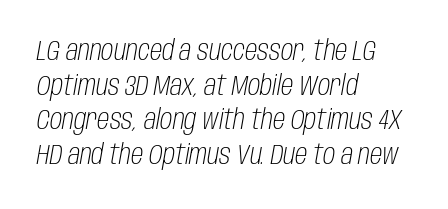
{"italic": "yes", "lean": "right", "slant_degrees": 10, "bold": "no", "weight": "light", "width": "condensed", "stroke_contrast": "low", "x_height": "large", "monospaced": "no", "underline": "no", "align": "left", "line_spacing_ratio": 1.24, "letter_spacing": "normal", "letter_spacing_em": 0.0, "glyph_px": 28}
